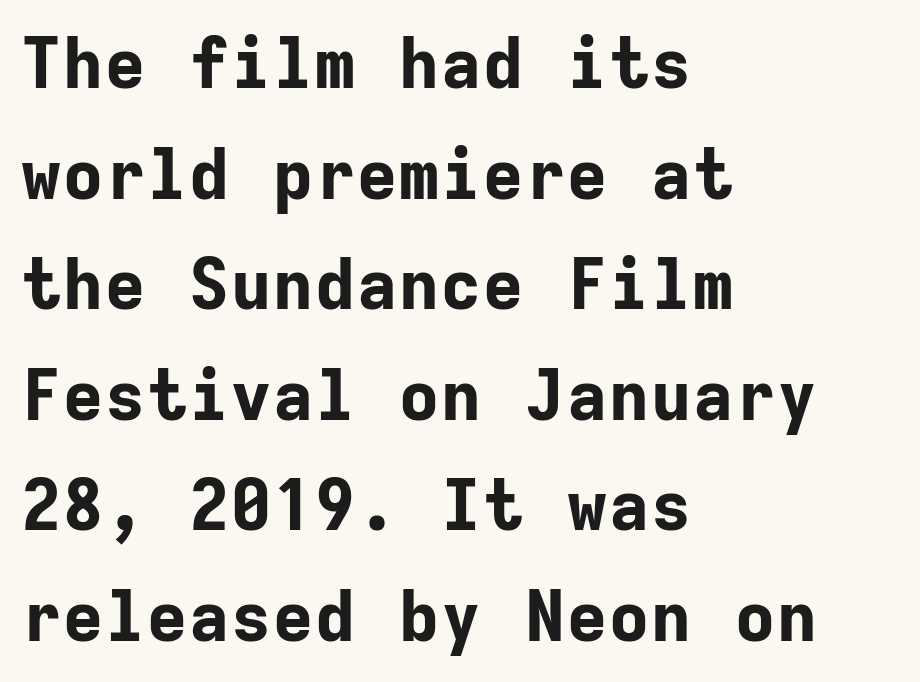
The image shows 70 px bold sans-serif type, upright, monospaced; set left-aligned, normal line spacing (1.58x), normal letter spacing, not underlined; low stroke contrast and a medium x-height.
